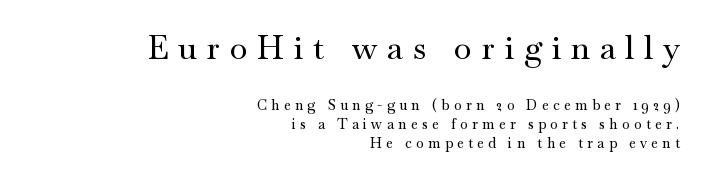
{"serif": "yes", "italic": "no", "width": "wide", "stroke_contrast": "medium", "x_height": "small", "monospaced": "no", "underline": "no", "align": "right", "line_spacing": "normal", "line_spacing_ratio": 1.35, "letter_spacing": "wide", "letter_spacing_em": 0.31, "larger_block": "first", "size_ratio": 2.29, "glyph_px": 32}
